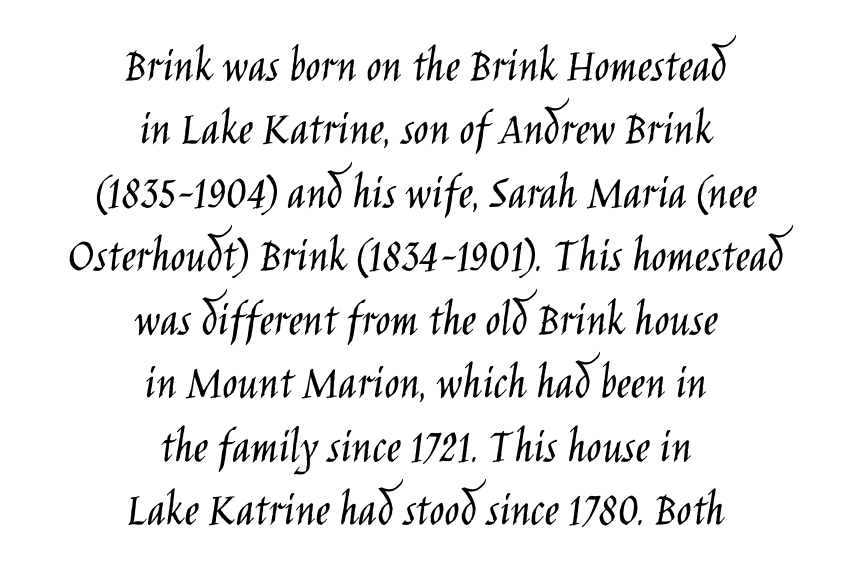
{"serif": "no", "bold": "no", "weight": "light", "width": "condensed", "stroke_contrast": "low", "x_height": "large", "monospaced": "no", "underline": "no", "align": "center", "line_spacing": "normal", "line_spacing_ratio": 1.27, "letter_spacing": "normal", "letter_spacing_em": 0.0, "glyph_px": 50}
